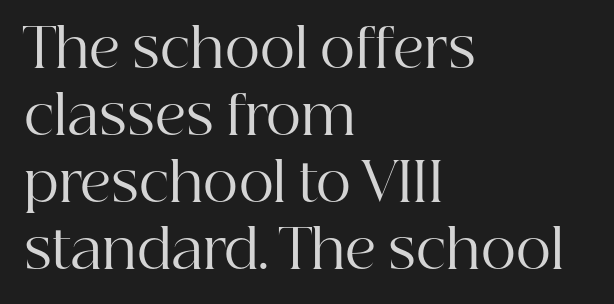
{"serif": "yes", "italic": "no", "bold": "no", "weight": "regular", "width": "normal", "stroke_contrast": "high", "x_height": "medium", "monospaced": "no", "underline": "no", "align": "left", "line_spacing_ratio": 1.24, "letter_spacing": "normal", "letter_spacing_em": 0.0, "glyph_px": 54}
